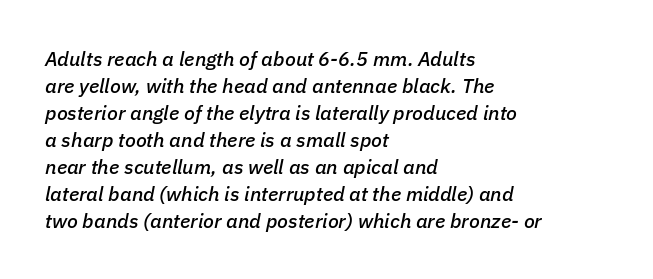
Q: Is the text italic (slanted)? A: Yes, it leans right by about 11 degrees.
Q: Is the text underlined? A: No.
Q: How is the paragraph aligned? A: Left-aligned.
Q: Is the spacing between letters normal or unusually wide? A: Normal.
Q: Is the spacing between lines tight, normal or loose? A: Normal.
